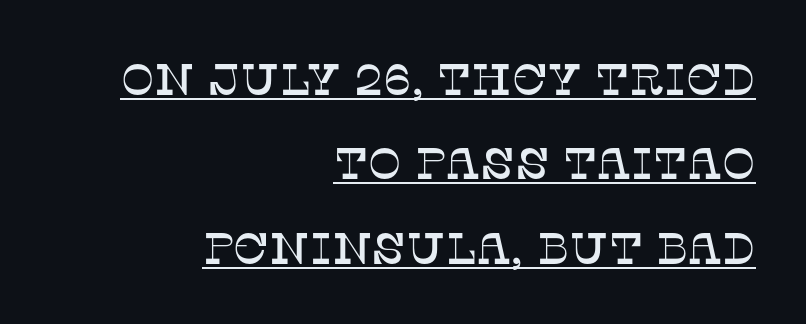
{"serif": "yes", "italic": "no", "width": "normal", "stroke_contrast": "low", "x_height": "large", "monospaced": "no", "underline": "yes", "align": "right", "line_spacing": "loose", "line_spacing_ratio": 1.92, "letter_spacing": "normal", "letter_spacing_em": 0.0, "glyph_px": 44}
